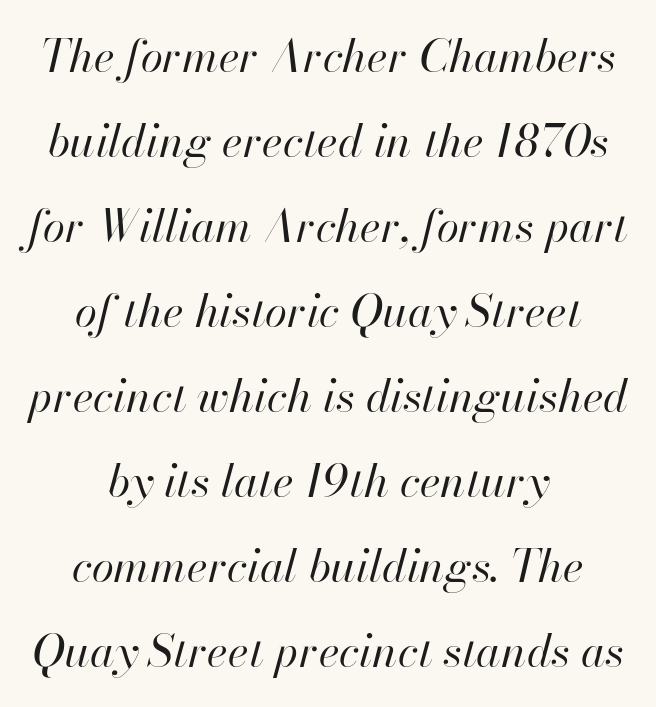
Q: Is the text bold? A: No.
Q: Is the text italic (slanted)? A: Yes, it leans right by about 13 degrees.
Q: Is the text underlined? A: No.
Q: How is the paragraph aligned? A: Centered.
Q: Is the spacing between letters normal or unusually wide? A: Normal.
Q: Width (condensed, normal, or wide)? A: Normal.
Q: Stroke contrast? A: High.
Q: x-height? A: Small.
Q: Monospaced? A: No.
